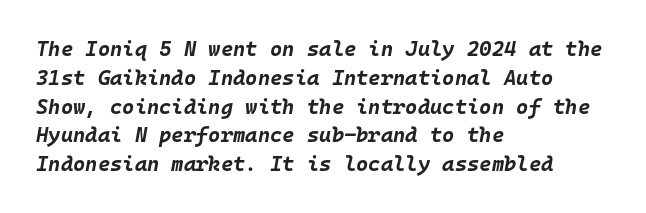
{"italic": "yes", "lean": "right", "slant_degrees": 10, "bold": "yes", "underline": "no", "align": "left", "line_spacing": "normal", "line_spacing_ratio": 1.37, "letter_spacing": "normal", "letter_spacing_em": 0.0, "glyph_px": 21}
